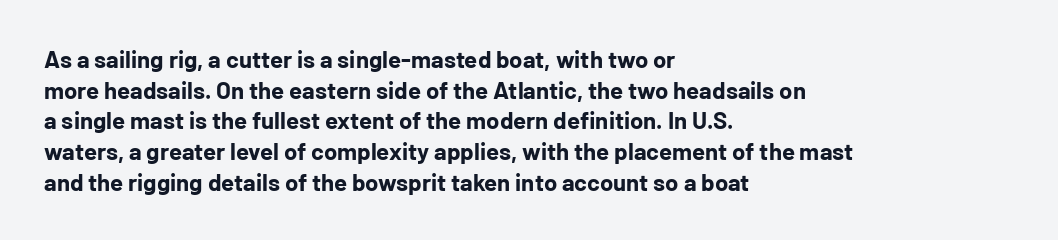
{"italic": "no", "bold": "yes", "underline": "no", "align": "left", "line_spacing": "normal", "line_spacing_ratio": 1.28, "letter_spacing": "normal", "letter_spacing_em": 0.0, "glyph_px": 24}
